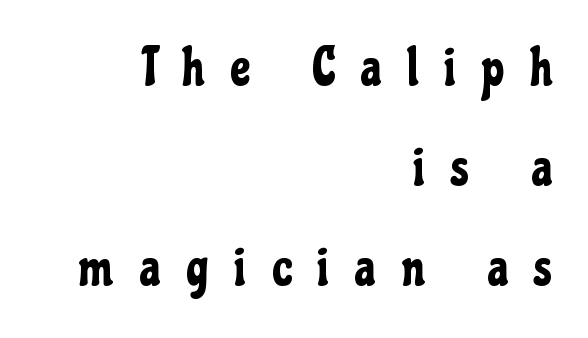
The letters stand upright; this is a roman face. The typesetter chose a ragged-left arrangement here. Think of a printed novel: that variable character pitch is what you see here. To sum up the face: it is a sans, with no serifs. Inter-character spacing is expanded well beyond the font's built-in metrics.
